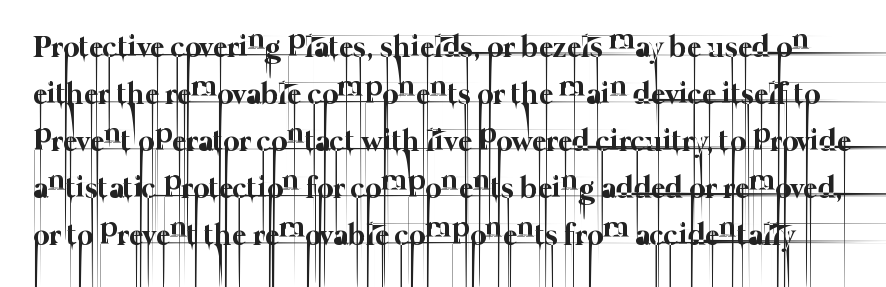
Leading matches the norm, producing a regular column. Glance below the letters and you will spot only blank space. Observe the ordinary spacing: letters are neighbours, not strangers. These glyphs show unthickened strokes, regular width or finer. You could not count columns in this text — the font is proportionally spaced.
